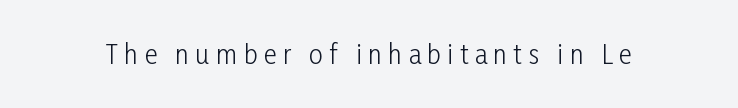
{"italic": "no", "bold": "no", "underline": "no", "letter_spacing": "wide", "letter_spacing_em": 0.25, "glyph_px": 25}
